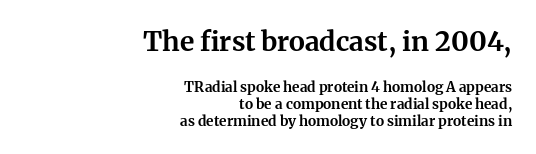
The image shows 27 px bold type, upright; set right-aligned, line spacing 1.2x, normal letter spacing, not underlined; the first (top) block is 1.93x larger.
